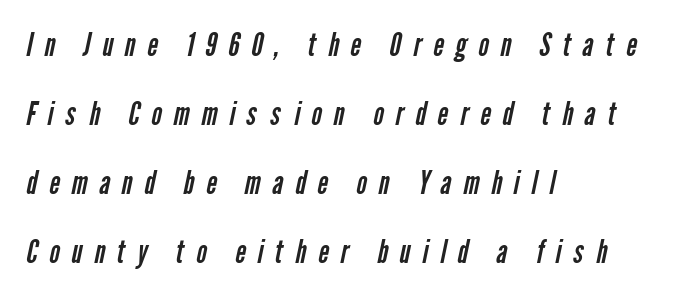
Q: Is the text bold? A: No.
Q: Is the typeface a serif or a sans-serif typeface? A: Sans-serif.
Q: Is the text underlined? A: No.
Q: How is the paragraph aligned? A: Left-aligned.
Q: Is the spacing between letters normal or unusually wide? A: Unusually wide.
Q: Is the spacing between lines tight, normal or loose? A: Loose.
Q: Width (condensed, normal, or wide)? A: Condensed.
Q: Stroke contrast? A: Low.
Q: x-height? A: Medium.
Q: Monospaced? A: No.
